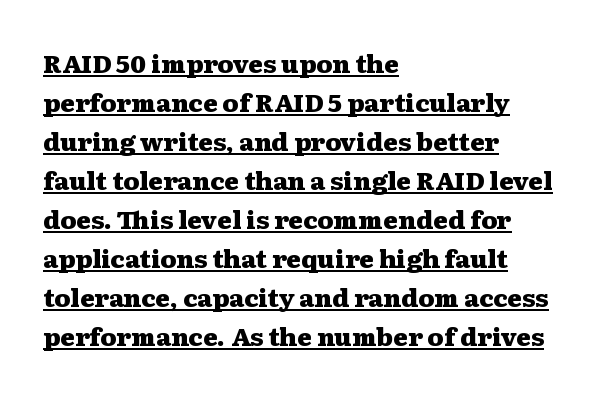
{"italic": "no", "bold": "yes", "underline": "yes", "align": "left", "line_spacing": "normal", "line_spacing_ratio": 1.56, "letter_spacing": "normal", "letter_spacing_em": 0.0, "glyph_px": 25}
